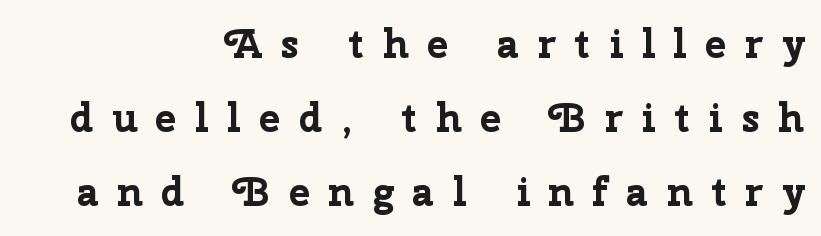
Q: Is the text bold? A: Yes.
Q: Is the text italic (slanted)? A: No, it is upright.
Q: Is the typeface a serif or a sans-serif typeface? A: Sans-serif.
Q: Is the text underlined? A: No.
Q: How is the paragraph aligned? A: Right-aligned.
Q: Is the spacing between letters normal or unusually wide? A: Unusually wide.
Q: Width (condensed, normal, or wide)? A: Normal.
Q: Stroke contrast? A: Low.
Q: x-height? A: Medium.
Q: Monospaced? A: No.
